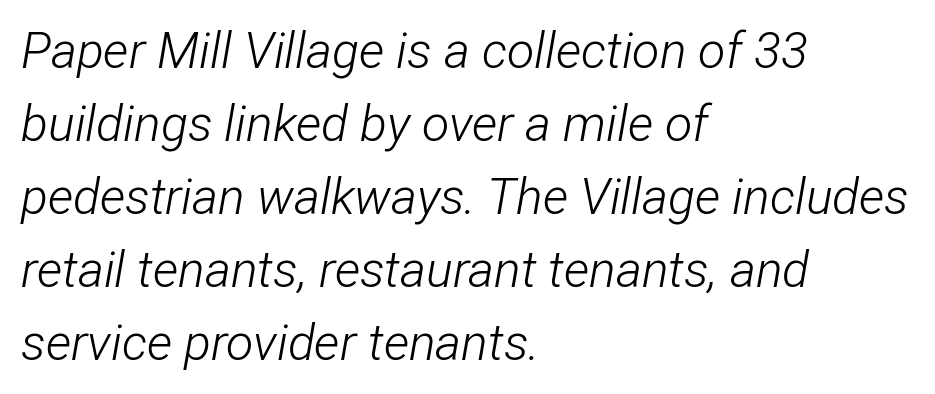
The image shows 50 px light, condensed type, italic (leaning right); set left-aligned, normal line spacing (1.46x), normal letter spacing, not underlined; low stroke contrast and a medium x-height.
